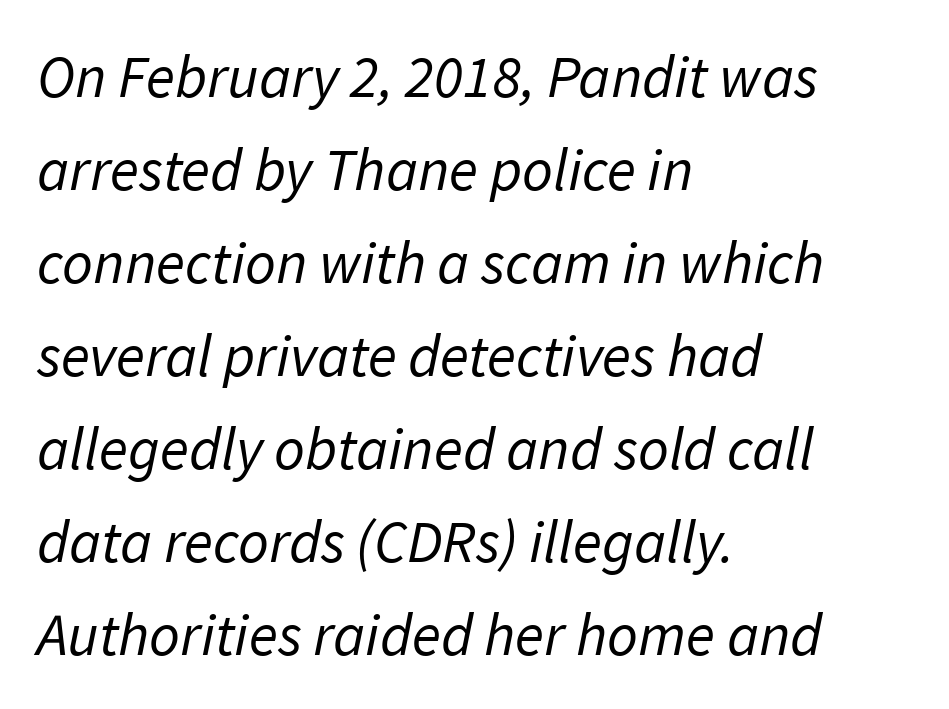
The image shows 60 px regular-weight sans-serif type; set left-aligned, normal line spacing (1.55x), normal letter spacing, not underlined; low stroke contrast and a medium x-height.
